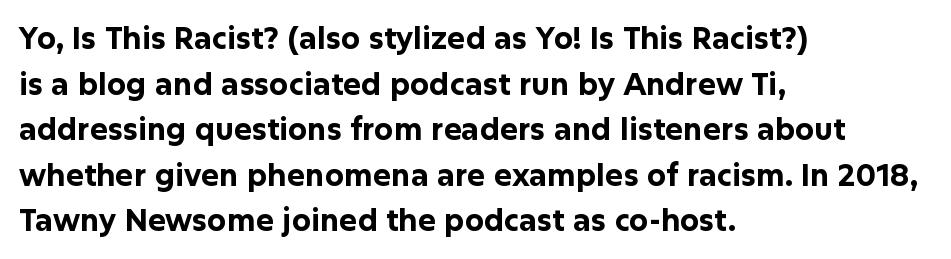
{"serif": "no", "italic": "no", "bold": "yes", "weight": "bold", "width": "normal", "stroke_contrast": "low", "x_height": "medium", "monospaced": "no", "underline": "no", "align": "left", "line_spacing": "normal", "line_spacing_ratio": 1.52, "letter_spacing": "normal", "letter_spacing_em": 0.0, "glyph_px": 30}
